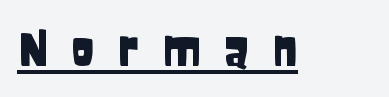
Spacing verdict: proportional, widths tailored to each character. Upright lettering throughout. Caption: expanded tracking, letters set apart. The typeface chosen for these lines omits serifs. Emphasis is given by a line drawn under the lettering.
